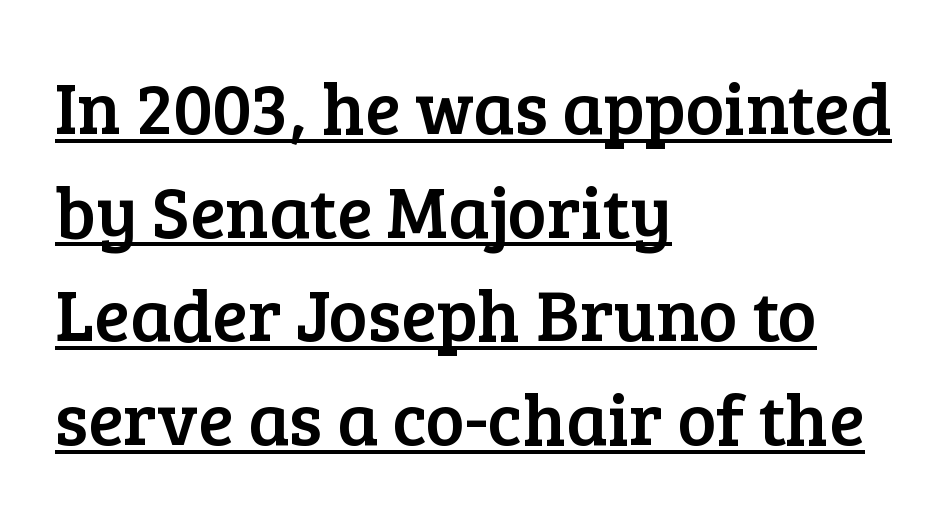
Yep, those are serifs on the letters. Alignment: flush left. The line texture is even and compact thanks to regular tracking. Each new line begins a customary step beneath the previous one. The passage shown is typed in a proportional face where columns would drift. The passage shown is underscored from start to finish.
